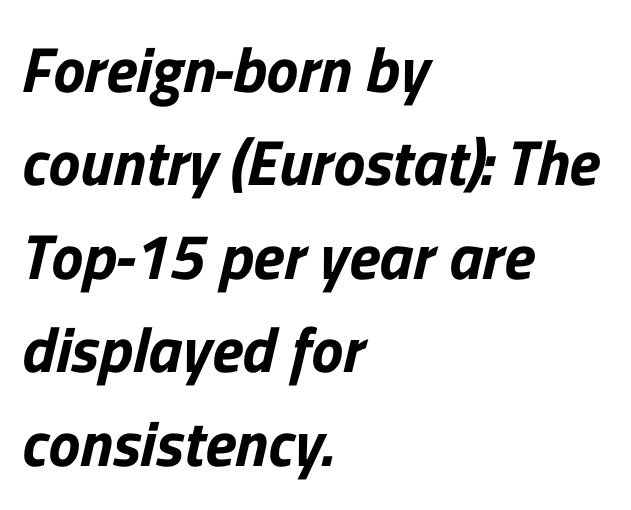
{"serif": "no", "width": "normal", "stroke_contrast": "low", "x_height": "medium", "monospaced": "no", "underline": "no", "align": "left", "line_spacing": "normal", "line_spacing_ratio": 1.46, "letter_spacing": "normal", "letter_spacing_em": 0.0, "glyph_px": 64}
